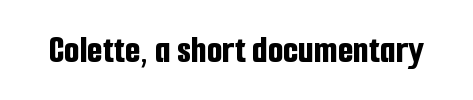
The image shows 40 px bold, condensed sans-serif type, upright; set normal letter spacing, not underlined; low stroke contrast and a medium x-height.
